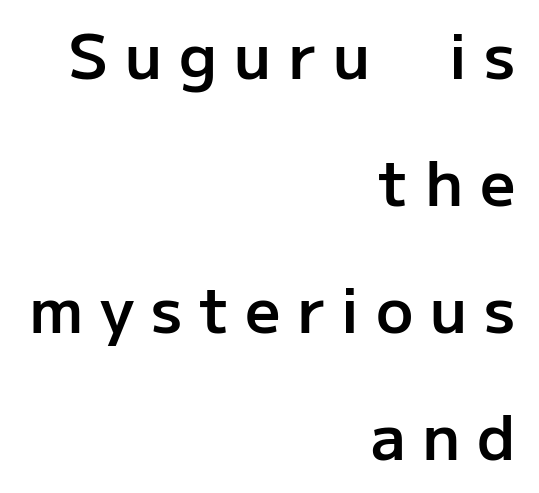
{"serif": "no", "italic": "no", "bold": "semi", "weight": "semibold", "width": "normal", "stroke_contrast": "low", "x_height": "medium", "monospaced": "no", "underline": "no", "align": "right", "line_spacing": "loose", "line_spacing_ratio": 2.05, "letter_spacing": "wide", "letter_spacing_em": 0.27, "glyph_px": 62}
